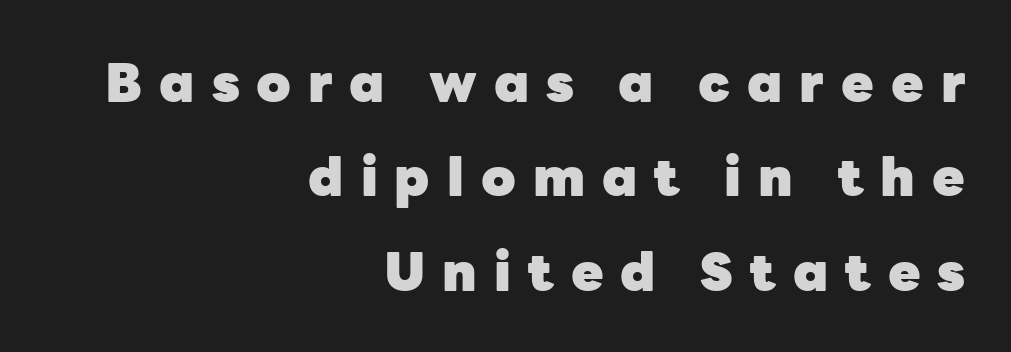
{"serif": "no", "italic": "no", "bold": "yes", "weight": "heavy", "width": "normal", "stroke_contrast": "low", "x_height": "medium", "monospaced": "no", "underline": "no", "align": "right", "line_spacing_ratio": 1.78, "letter_spacing": "wide", "letter_spacing_em": 0.32, "glyph_px": 53}
